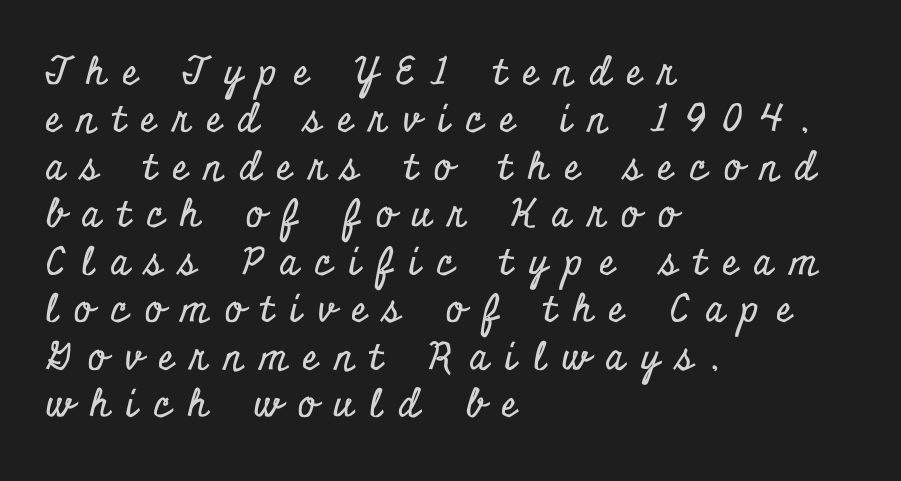
{"serif": "yes", "width": "condensed", "stroke_contrast": "low", "x_height": "small", "monospaced": "no", "underline": "no", "align": "left", "line_spacing": "normal", "line_spacing_ratio": 1.25, "letter_spacing": "wide", "letter_spacing_em": 0.44, "glyph_px": 38}
